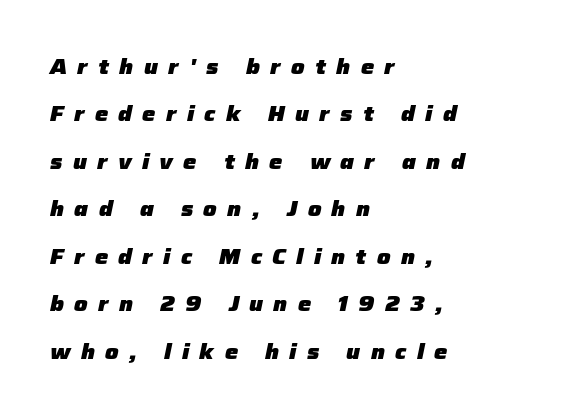
Q: Is the text bold? A: Yes.
Q: Is the text italic (slanted)? A: Yes, it leans right by about 12 degrees.
Q: Is the text underlined? A: No.
Q: How is the paragraph aligned? A: Left-aligned.
Q: Is the spacing between letters normal or unusually wide? A: Unusually wide.
Q: Is the spacing between lines tight, normal or loose? A: Loose.
